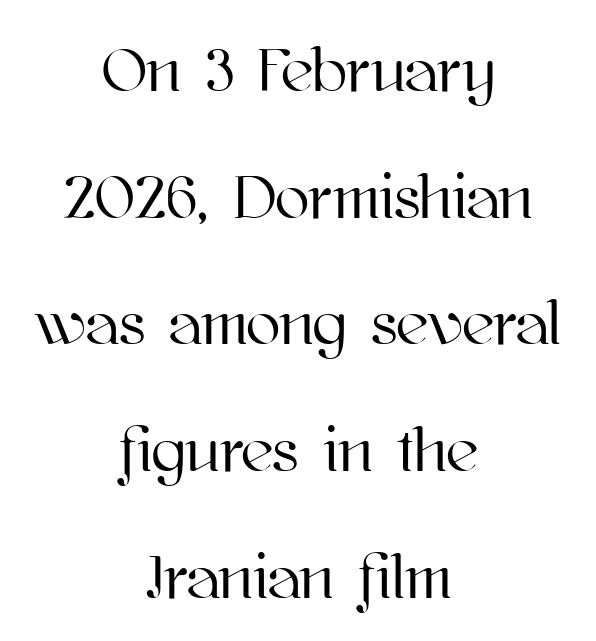
{"italic": "no", "width": "normal", "stroke_contrast": "high", "x_height": "medium", "monospaced": "no", "underline": "no", "align": "center", "line_spacing": "loose", "line_spacing_ratio": 2.01, "letter_spacing": "normal", "letter_spacing_em": 0.0, "glyph_px": 63}
